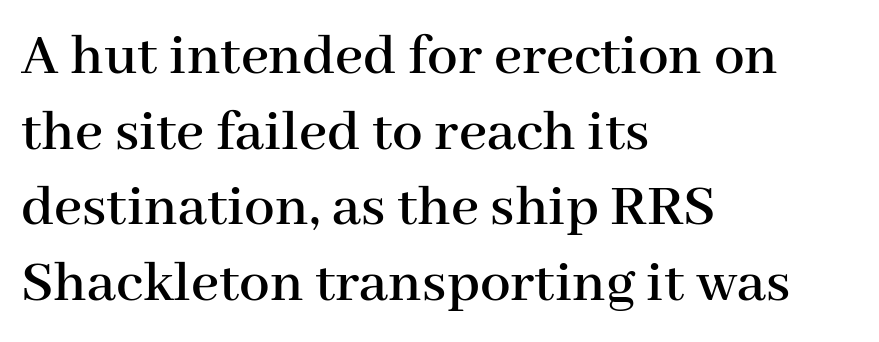
{"serif": "yes", "italic": "no", "width": "normal", "stroke_contrast": "high", "x_height": "medium", "monospaced": "no", "underline": "no", "align": "left", "line_spacing_ratio": 1.24, "letter_spacing": "normal", "letter_spacing_em": 0.0, "glyph_px": 61}
